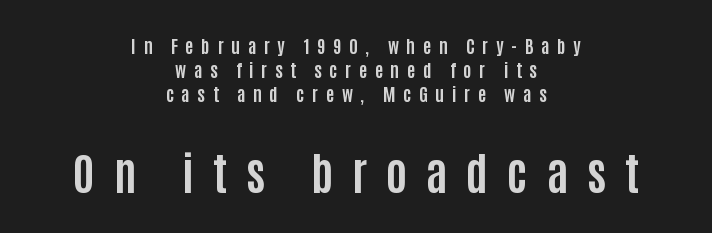
The rag falls on both sides of this text block equally. Varying glyph widths throughout — classic text-font behaviour. The strokes are fattened all the way to bold. The passage shown is not underscored anywhere. Evenly set lines give the paragraph a standard silhouette.
